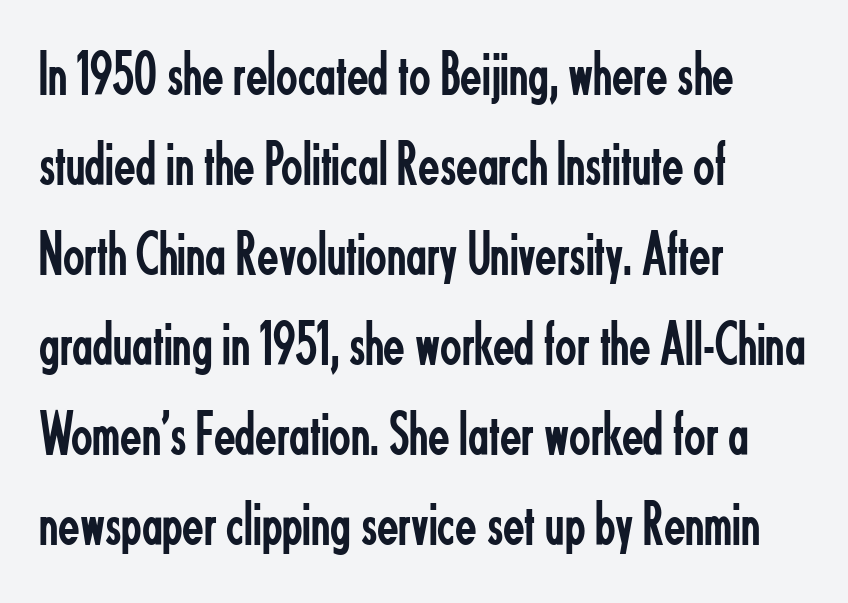
The image shows 63 px regular-weight, condensed sans-serif type, upright; set left-aligned, normal line spacing (1.43x), normal letter spacing, not underlined; low stroke contrast and a small x-height.
